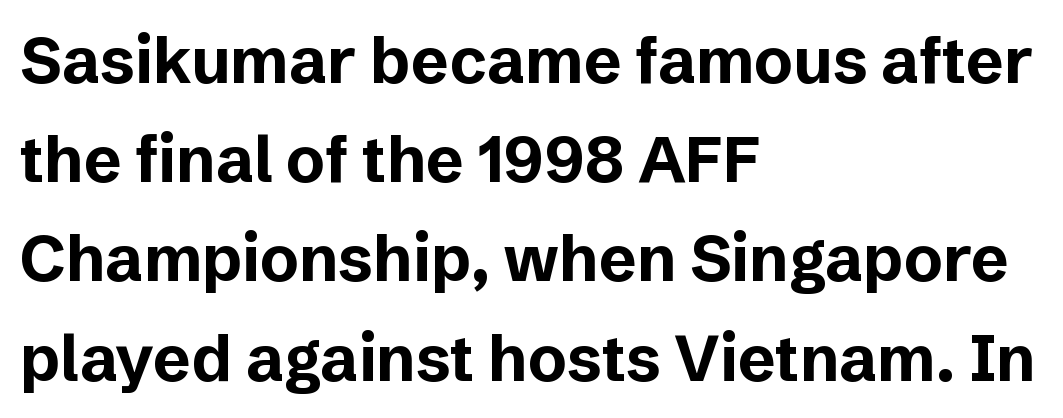
The image shows 64 px bold sans-serif type, upright; set left-aligned, normal line spacing (1.55x), normal letter spacing, not underlined; low stroke contrast and a medium x-height.
